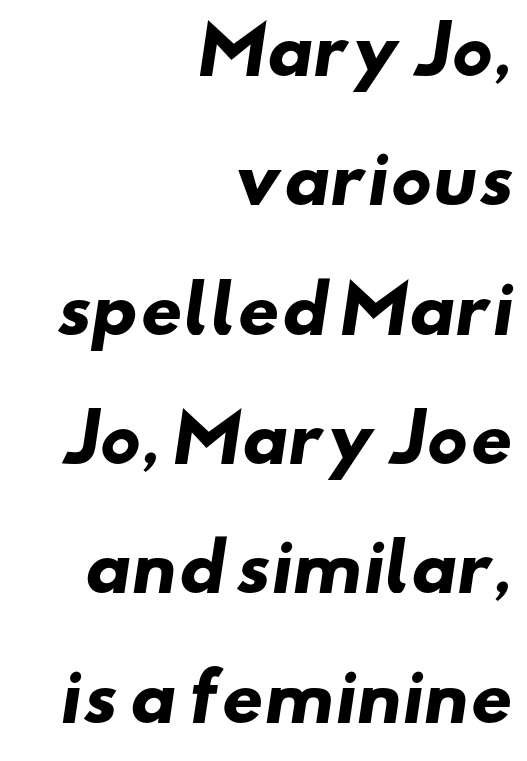
Q: Is the text bold? A: Yes.
Q: Is the typeface a serif or a sans-serif typeface? A: Sans-serif.
Q: Is the text underlined? A: No.
Q: How is the paragraph aligned? A: Right-aligned.
Q: Is the spacing between letters normal or unusually wide? A: Normal.
Q: Is the spacing between lines tight, normal or loose? A: Loose.
Q: Width (condensed, normal, or wide)? A: Wide.
Q: Stroke contrast? A: Low.
Q: x-height? A: Small.
Q: Monospaced? A: No.
